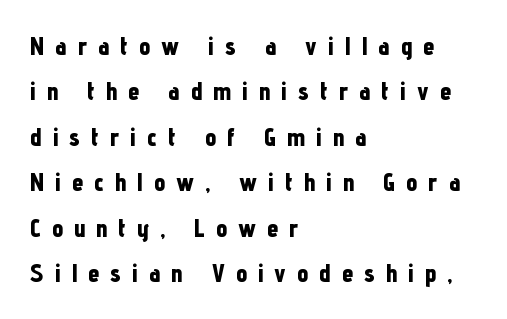
{"italic": "no", "bold": "yes", "underline": "no", "align": "left", "line_spacing_ratio": 1.82, "letter_spacing": "wide", "letter_spacing_em": 0.44, "glyph_px": 25}
